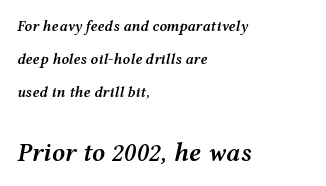
The line-height multiplier appears high, well above default. Observe the ordinary spacing: letters are neighbours, not strangers. These words are printed semibold, heavier than regular yet not bold. Unmarked baselines from the first word to the last. The more generous point size was reserved for the lower chunk. Emphasis-style slanted type is in use.
